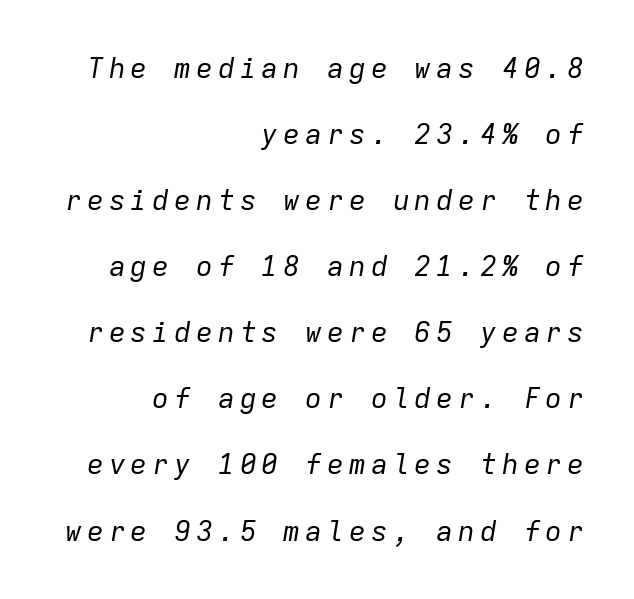
The image shows 28 px regular-weight type, italic (leaning right), monospaced; set right-aligned, loose line spacing (2.36x), not underlined; low stroke contrast and a medium x-height.
